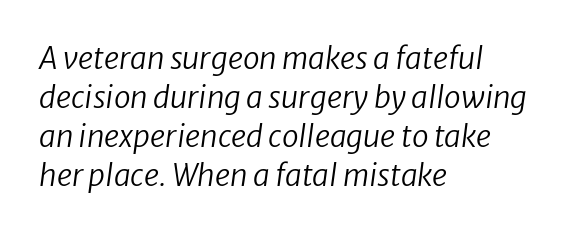
{"italic": "yes", "lean": "right", "slant_degrees": 8, "bold": "no", "weight": "regular", "width": "normal", "stroke_contrast": "low", "x_height": "medium", "monospaced": "no", "underline": "no", "align": "left", "line_spacing": "normal", "line_spacing_ratio": 1.3, "letter_spacing": "normal", "letter_spacing_em": 0.0, "glyph_px": 30}
